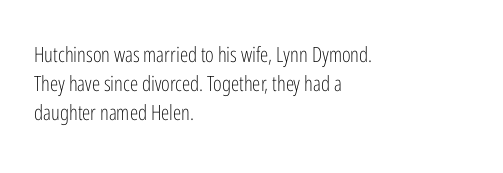
Letters rest on an invisible, unmarked baseline. Heaviness? Minimal to ordinary, like unemphasized prose. The rendering anchors every line to the left-hand side. The line-height multiplier appears to be the usual default.
